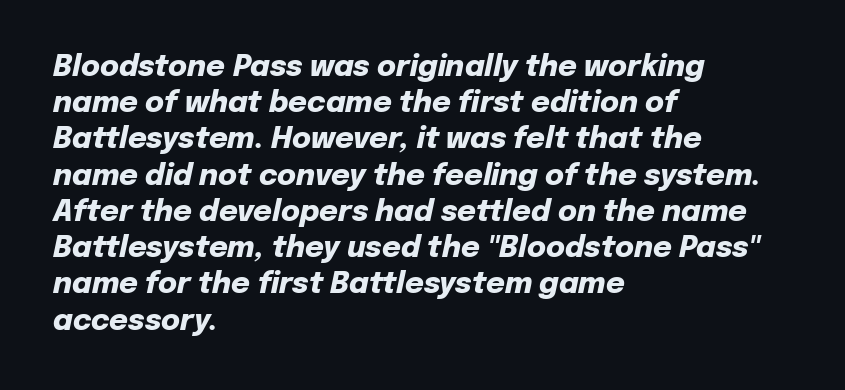
Underline: absent. The line-height multiplier appears to be the usual default. Looking at the ascenders, they clearly lean. Weight: bold. Each line starts at the same left margin while the right side varies.
